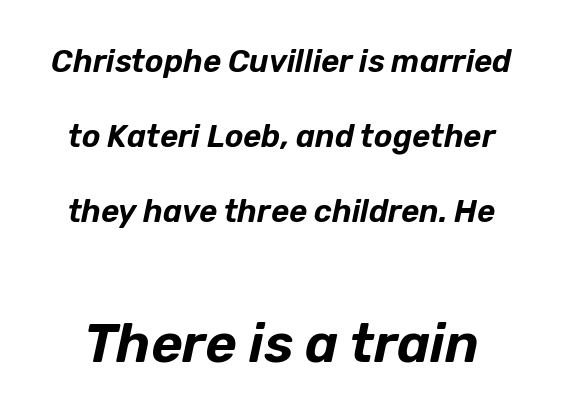
The image shows 54 px text type, italic (leaning right); set loose line spacing (2.42x), normal letter spacing, not underlined; the second (bottom) block is 1.74x larger; low stroke contrast and a medium x-height.
